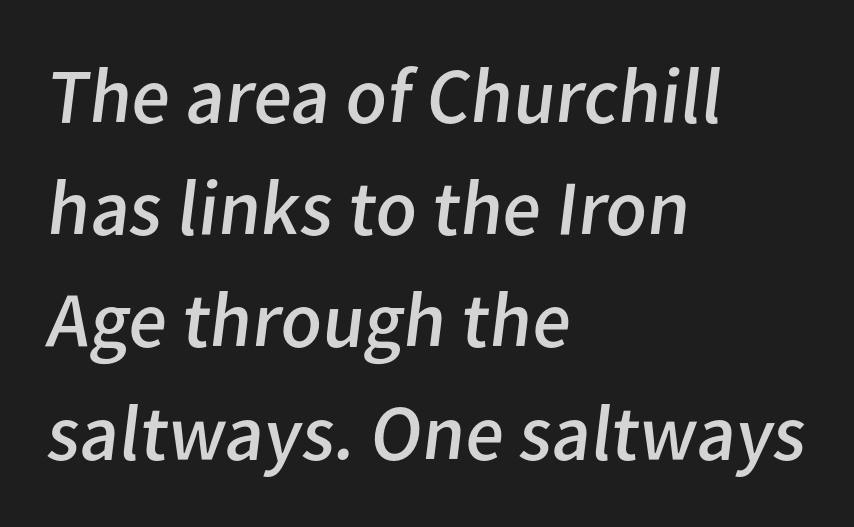
No feet cap the strokes, marking this as sans-serif type. Words appear dense and cohesive because spacing is normal. Weight class: somewhere from thin through regular. A classic flush-left, rag-right setting is used for this passage. Vertical spacing — default.
